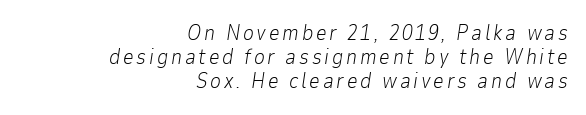
The image shows 21 px text type, italic (leaning right); set right-aligned, tight line spacing (1.15x), not underlined.
